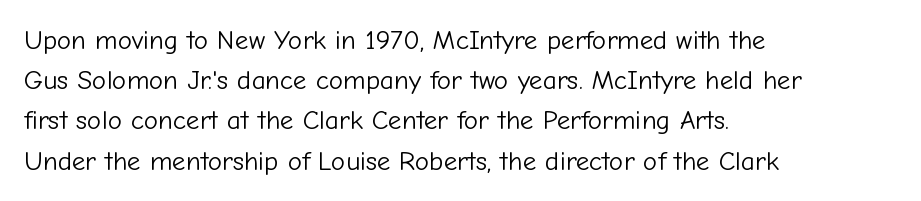
Q: Is the text bold? A: No.
Q: Is the text italic (slanted)? A: No, it is upright.
Q: Is the text underlined? A: No.
Q: How is the paragraph aligned? A: Left-aligned.
Q: Is the spacing between letters normal or unusually wide? A: Normal.
Q: Is the spacing between lines tight, normal or loose? A: Normal.
